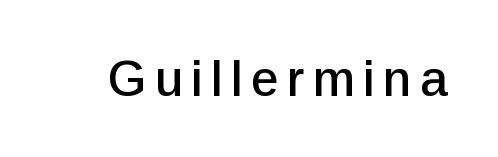
Q: Is the text italic (slanted)? A: No, it is upright.
Q: Is the typeface a serif or a sans-serif typeface? A: Sans-serif.
Q: Is the text underlined? A: No.
Q: Width (condensed, normal, or wide)? A: Normal.
Q: Stroke contrast? A: Low.
Q: x-height? A: Medium.
Q: Monospaced? A: No.
